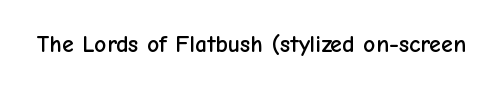
{"italic": "no", "underline": "no", "letter_spacing": "normal", "letter_spacing_em": 0.0, "glyph_px": 24}
